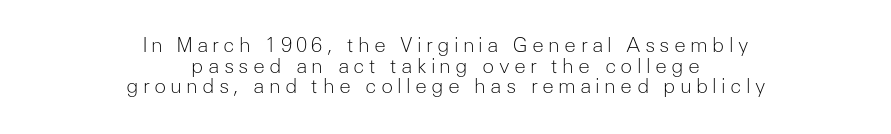
Q: Is the text bold? A: No.
Q: Is the text italic (slanted)? A: No, it is upright.
Q: Is the text underlined? A: No.
Q: How is the paragraph aligned? A: Centered.
Q: Is the spacing between letters normal or unusually wide? A: Unusually wide.
Q: Is the spacing between lines tight, normal or loose? A: Tight.
